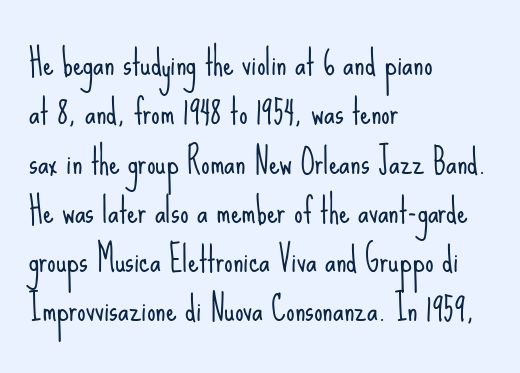
The image shows 34 px light, condensed sans-serif type, upright; set left-aligned, normal line spacing (1.45x), normal letter spacing, not underlined; low stroke contrast and a small x-height.
